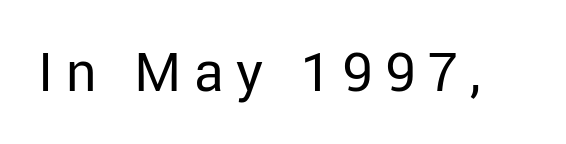
Q: Is the text bold? A: No.
Q: Is the text italic (slanted)? A: No, it is upright.
Q: Is the typeface a serif or a sans-serif typeface? A: Sans-serif.
Q: Is the text underlined? A: No.
Q: Is the spacing between letters normal or unusually wide? A: Unusually wide.
Q: Width (condensed, normal, or wide)? A: Normal.
Q: Stroke contrast? A: Low.
Q: x-height? A: Medium.
Q: Monospaced? A: No.
